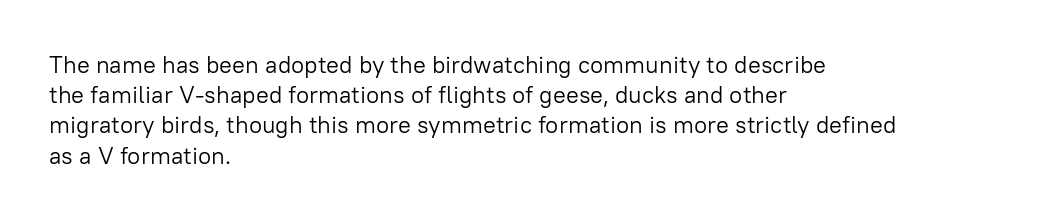
The image shows 24 px text type, upright; set left-aligned, normal line spacing (1.26x), normal letter spacing, not underlined.
